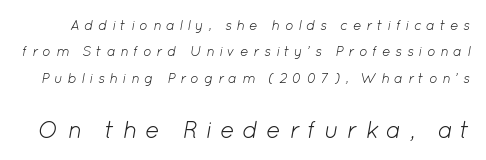
{"italic": "yes", "lean": "right", "slant_degrees": 12, "bold": "no", "underline": "no", "line_spacing_ratio": 1.89, "letter_spacing": "wide", "letter_spacing_em": 0.33, "larger_block": "second", "size_ratio": 1.71, "glyph_px": 24}
